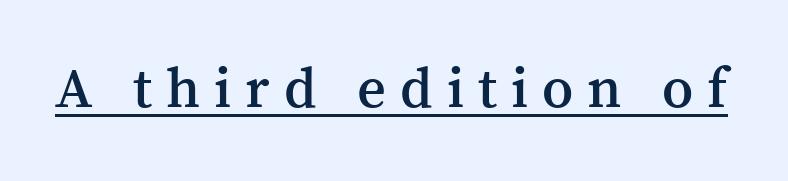
{"serif": "yes", "italic": "no", "bold": "semi", "weight": "semibold", "width": "normal", "stroke_contrast": "medium", "x_height": "medium", "monospaced": "no", "underline": "yes", "letter_spacing": "wide", "letter_spacing_em": 0.25, "glyph_px": 56}
